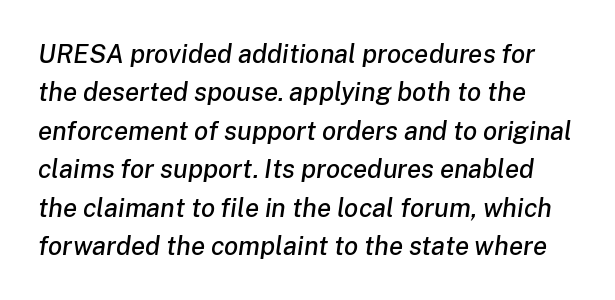
Slant detected: the letters are inclined. Rule under the text: the space is simply empty. The passage shown has conventional tracking throughout. The designer left line spacing at the default.
